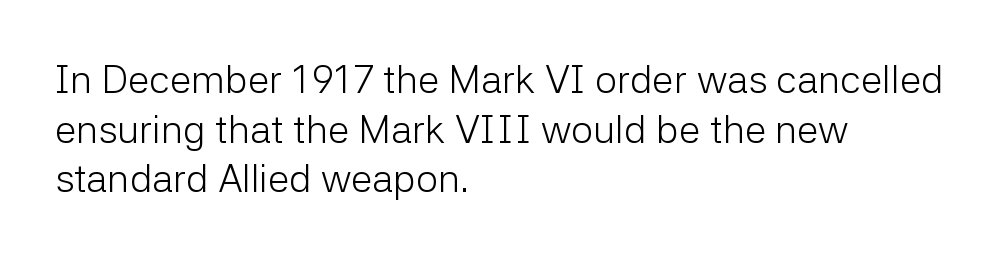
Typeset ragged right — the left edge is the straight one. Each row of text sits above clean, open space. The weight tops out at a normal text grade. Nobody touched the tracking dial on this one. This sample keeps an unexceptional amount of space between lines.
